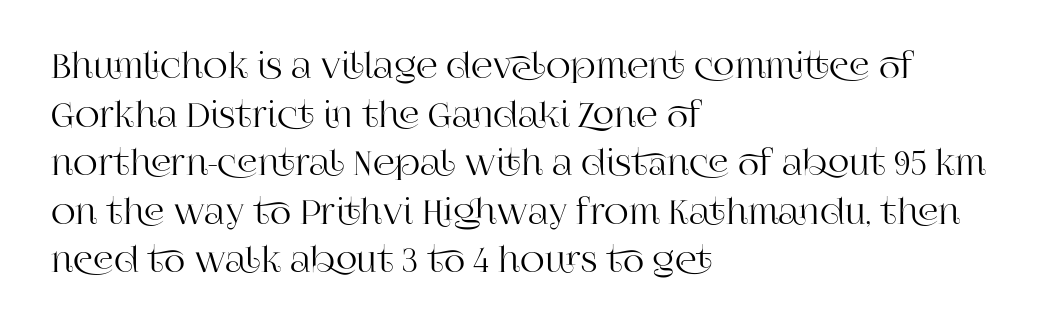
Q: Is the text italic (slanted)? A: No, it is upright.
Q: Is the typeface a serif or a sans-serif typeface? A: Serif.
Q: Is the text underlined? A: No.
Q: How is the paragraph aligned? A: Left-aligned.
Q: Is the spacing between letters normal or unusually wide? A: Normal.
Q: Is the spacing between lines tight, normal or loose? A: Normal.
Q: Width (condensed, normal, or wide)? A: Normal.
Q: Stroke contrast? A: High.
Q: x-height? A: Large.
Q: Monospaced? A: No.
